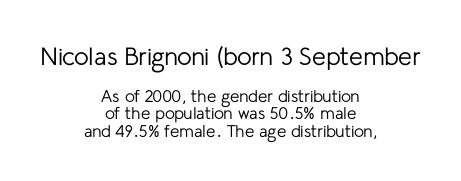
{"italic": "no", "bold": "no", "underline": "no", "align": "center", "line_spacing": "tight", "line_spacing_ratio": 1.01, "letter_spacing": "normal", "letter_spacing_em": 0.0, "larger_block": "first", "size_ratio": 1.47, "glyph_px": 25}
